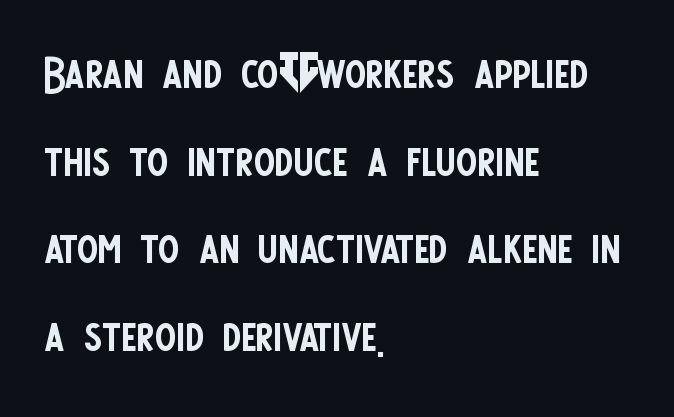
Q: Is the text bold? A: No.
Q: Is the text italic (slanted)? A: No, it is upright.
Q: Is the typeface a serif or a sans-serif typeface? A: Sans-serif.
Q: Is the text underlined? A: No.
Q: How is the paragraph aligned? A: Left-aligned.
Q: Is the spacing between letters normal or unusually wide? A: Normal.
Q: Is the spacing between lines tight, normal or loose? A: Normal.
Q: Width (condensed, normal, or wide)? A: Condensed.
Q: Stroke contrast? A: Low.
Q: x-height? A: Large.
Q: Monospaced? A: No.
